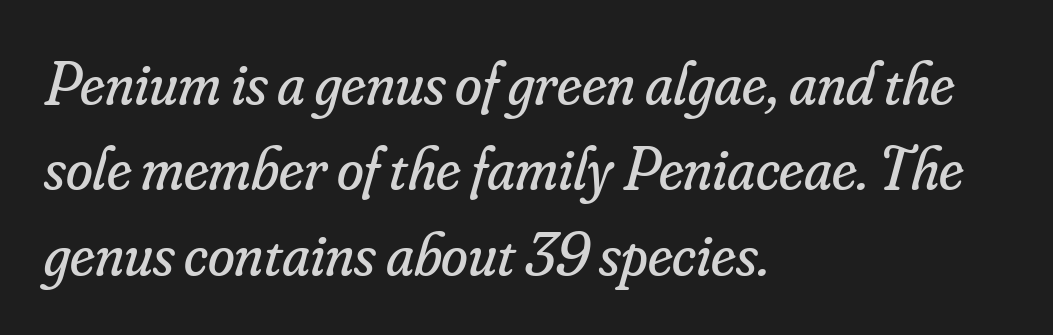
Q: Is the text bold? A: No.
Q: Is the text italic (slanted)? A: Yes, it leans right by about 16 degrees.
Q: Is the typeface a serif or a sans-serif typeface? A: Serif.
Q: Is the text underlined? A: No.
Q: How is the paragraph aligned? A: Left-aligned.
Q: Is the spacing between letters normal or unusually wide? A: Normal.
Q: Is the spacing between lines tight, normal or loose? A: Normal.
Q: Width (condensed, normal, or wide)? A: Normal.
Q: Stroke contrast? A: Low.
Q: x-height? A: Small.
Q: Monospaced? A: No.
